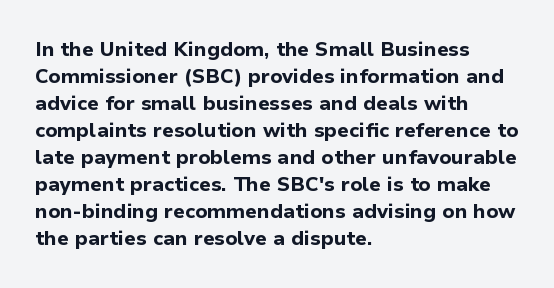
{"italic": "no", "bold": "yes", "underline": "no", "align": "left", "line_spacing": "normal", "line_spacing_ratio": 1.35, "letter_spacing": "normal", "letter_spacing_em": 0.0, "glyph_px": 20}
